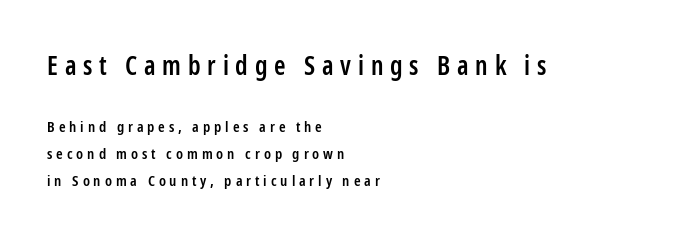
The image shows 26 px text type, upright; set left-aligned, line spacing 1.8x, unusually wide letter spacing (+0.26 em), not underlined; the first (top) block is 1.73x larger.
